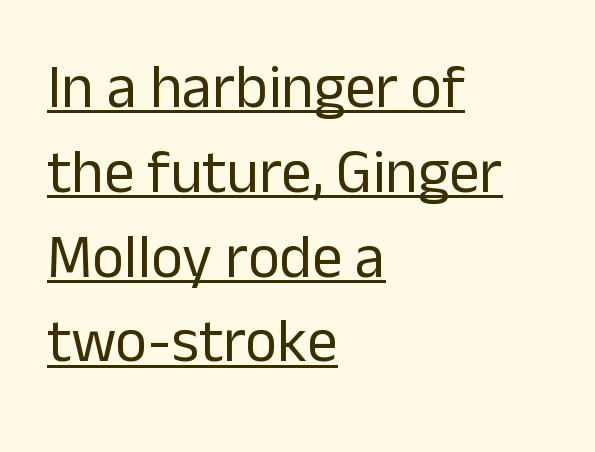
{"serif": "no", "italic": "no", "bold": "no", "weight": "regular", "width": "normal", "stroke_contrast": "low", "x_height": "medium", "monospaced": "no", "underline": "yes", "align": "left", "line_spacing": "normal", "line_spacing_ratio": 1.39, "letter_spacing": "normal", "letter_spacing_em": 0.0, "glyph_px": 61}
